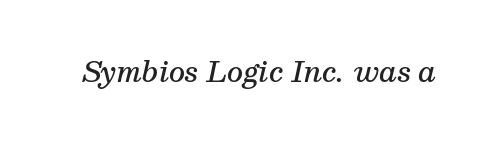
Q: Is the text bold? A: Semi-bold.
Q: Is the text italic (slanted)? A: Yes, it leans right by about 13 degrees.
Q: Is the typeface a serif or a sans-serif typeface? A: Serif.
Q: Is the text underlined? A: No.
Q: Is the spacing between letters normal or unusually wide? A: Normal.
Q: Width (condensed, normal, or wide)? A: Normal.
Q: Stroke contrast? A: Medium.
Q: x-height? A: Medium.
Q: Monospaced? A: No.
